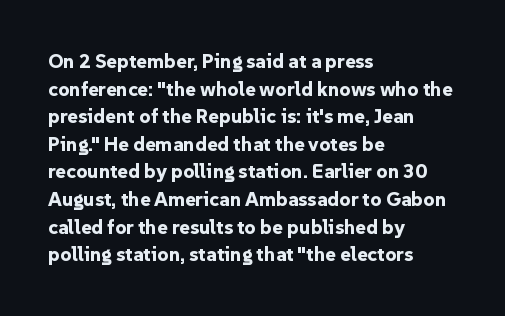
The image shows 20 px bold type, upright; set left-aligned, normal line spacing (1.38x), normal letter spacing, not underlined.
